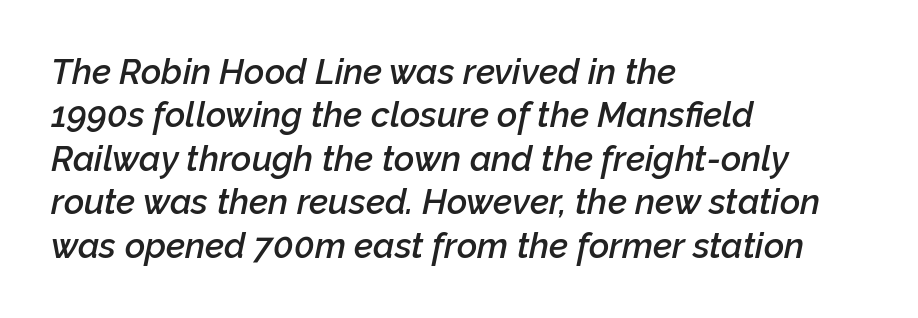
The lettering tilts uniformly, giving the passage an italic look. A semibold gives these letters moderate extra thickness, short of bold. A bare baseline throughout the passage. You could not count columns in this text — the font is proportionally spaced. One-word summary of the alignment: left. This rendering leaves character spacing at its baseline value.
